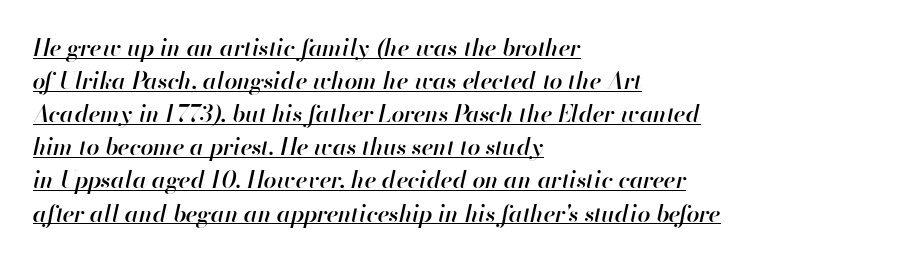
The image shows 23 px text type, italic (leaning right); set left-aligned, normal line spacing (1.44x), normal letter spacing, underlined.
